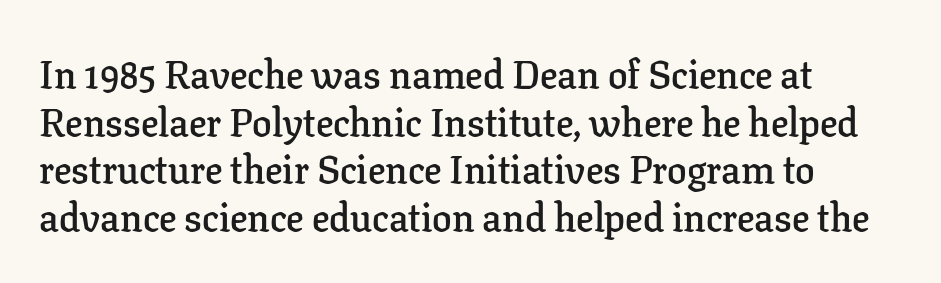
Q: Is the text bold? A: Semi-bold.
Q: Is the text italic (slanted)? A: No, it is upright.
Q: Is the typeface a serif or a sans-serif typeface? A: Serif.
Q: Is the text underlined? A: No.
Q: How is the paragraph aligned? A: Left-aligned.
Q: Is the spacing between letters normal or unusually wide? A: Normal.
Q: Width (condensed, normal, or wide)? A: Normal.
Q: Stroke contrast? A: Low.
Q: x-height? A: Medium.
Q: Monospaced? A: No.
